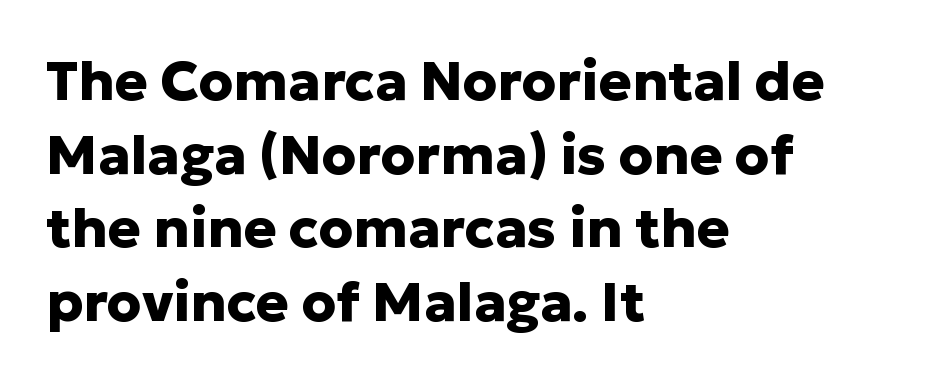
These lines keep a tight, regular rhythm from letter to letter. The strip under each line holds only bare page. If you measured baseline to baseline, you'd find a middling distance. I'd call this a sans setting — the letters go barefoot. The lettering stays uniformly vertical, giving the passage a roman look. Notice how the passage keeps a crisp vertical edge on the left only.
